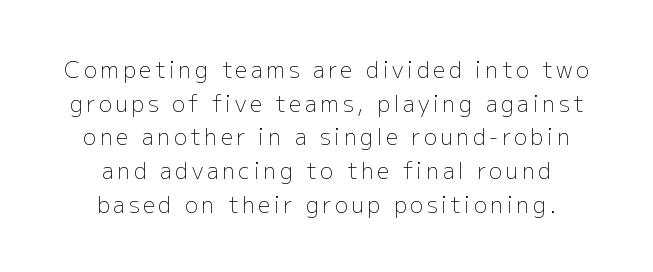
Whoever set this chose a conventional vertical rhythm. Weight: regular or lighter. The passage shown is not underscored anywhere. Notice how the stems are strictly vertical — no italics here. Leftover space on each line is divided equally before and after the words.
